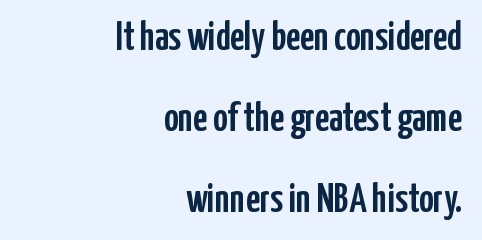
{"serif": "no", "italic": "no", "width": "condensed", "stroke_contrast": "low", "x_height": "medium", "monospaced": "no", "underline": "no", "align": "right", "line_spacing": "loose", "line_spacing_ratio": 2.02, "letter_spacing": "normal", "letter_spacing_em": 0.0, "glyph_px": 40}
